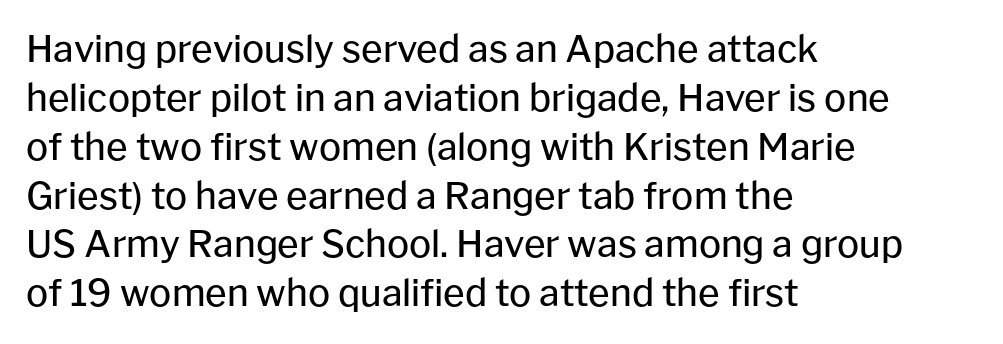
{"serif": "no", "italic": "no", "bold": "no", "weight": "regular", "width": "normal", "stroke_contrast": "low", "x_height": "medium", "monospaced": "no", "underline": "no", "align": "left", "line_spacing": "normal", "line_spacing_ratio": 1.32, "letter_spacing": "normal", "letter_spacing_em": 0.0, "glyph_px": 37}
